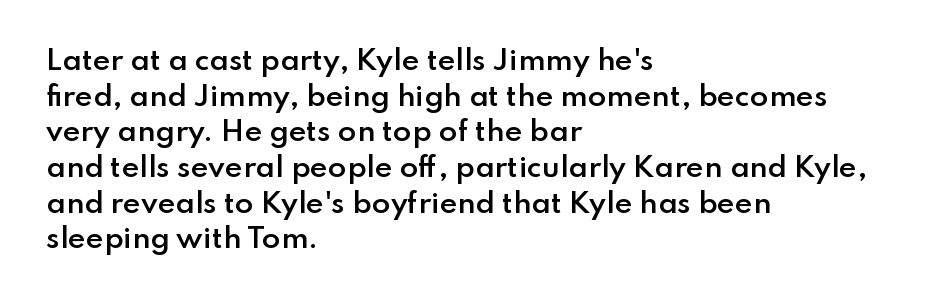
The image shows 27 px text type, upright; set left-aligned, normal line spacing (1.32x), normal letter spacing, not underlined.
